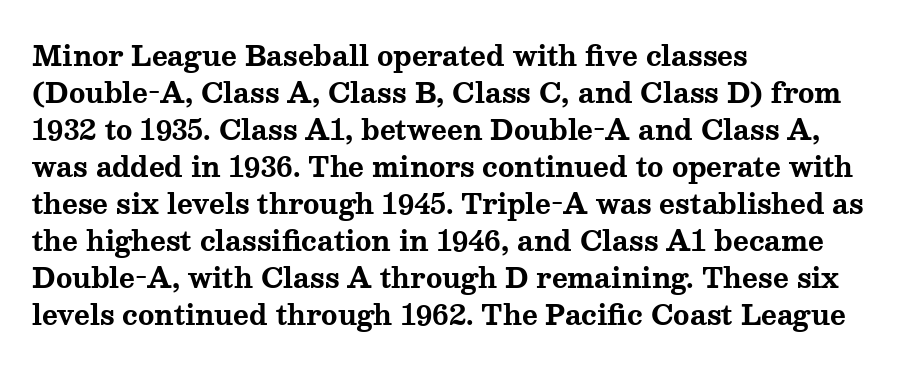
Every character sits straight up, as roman type does. Words appear dense and cohesive because spacing is normal. On the weight axis this lands at bold, roughly 700. In terms of leading, this rendering sits right in the middle.
